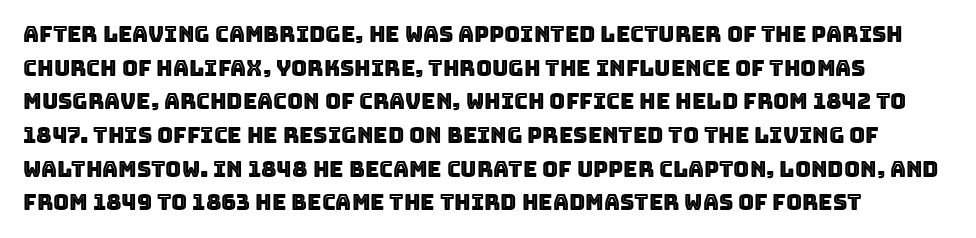
{"italic": "no", "underline": "no", "line_spacing": "normal", "line_spacing_ratio": 1.53, "letter_spacing": "normal", "letter_spacing_em": 0.0, "glyph_px": 22}
